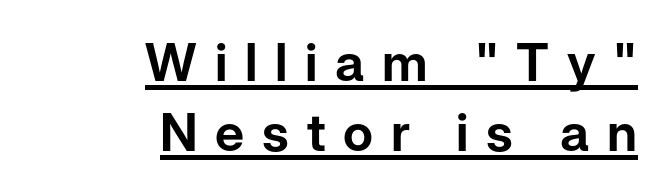
Q: Is the text italic (slanted)? A: No, it is upright.
Q: Is the typeface a serif or a sans-serif typeface? A: Sans-serif.
Q: Is the text underlined? A: Yes.
Q: How is the paragraph aligned? A: Right-aligned.
Q: Is the spacing between letters normal or unusually wide? A: Unusually wide.
Q: Is the spacing between lines tight, normal or loose? A: Normal.
Q: Width (condensed, normal, or wide)? A: Normal.
Q: Stroke contrast? A: Low.
Q: x-height? A: Medium.
Q: Monospaced? A: No.
